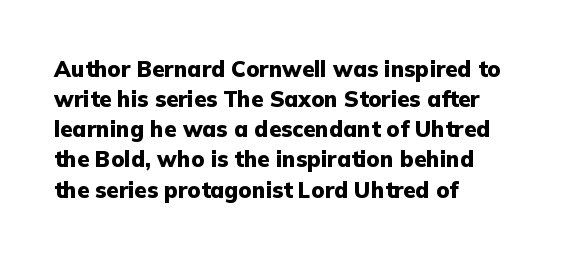
{"italic": "no", "bold": "yes", "underline": "no", "align": "left", "line_spacing": "normal", "line_spacing_ratio": 1.37, "letter_spacing": "normal", "letter_spacing_em": 0.0, "glyph_px": 22}
